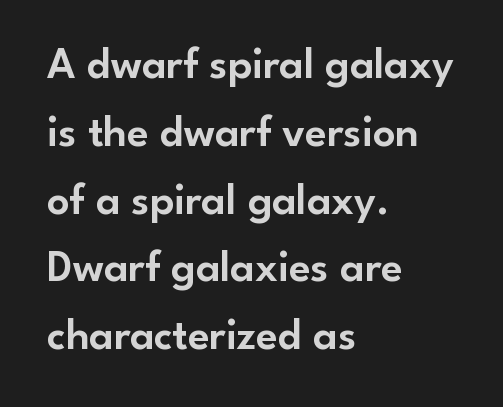
{"serif": "no", "italic": "no", "width": "normal", "stroke_contrast": "low", "x_height": "small", "monospaced": "no", "underline": "no", "align": "left", "line_spacing": "normal", "line_spacing_ratio": 1.54, "letter_spacing": "normal", "letter_spacing_em": 0.0, "glyph_px": 44}
